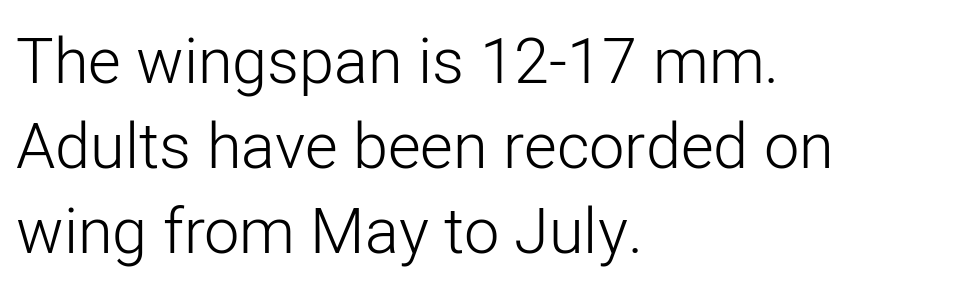
Descenders are the only things crossing below the line. Interline gaps are of average width in this sample. If you drew a ruler down the left edge, every line would touch it. The font family rendered here belongs to the sans-serif group.
